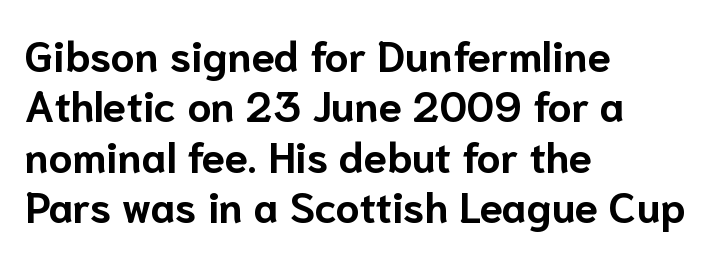
Do the letters lean? They stand straight. Which margin do the lines hug? The left one — the right edge is uneven. The glyphs in this specimen are sans serif. This sample has the flowing, uneven cadence of proportional lettering.
